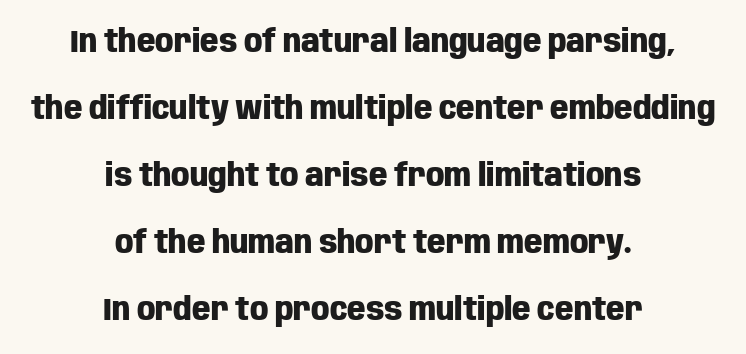
Q: Is the text bold? A: Yes.
Q: Is the text italic (slanted)? A: No, it is upright.
Q: Is the typeface a serif or a sans-serif typeface? A: Sans-serif.
Q: Is the text underlined? A: No.
Q: How is the paragraph aligned? A: Centered.
Q: Is the spacing between letters normal or unusually wide? A: Normal.
Q: Is the spacing between lines tight, normal or loose? A: Loose.
Q: Width (condensed, normal, or wide)? A: Condensed.
Q: Stroke contrast? A: Low.
Q: x-height? A: Large.
Q: Monospaced? A: No.
